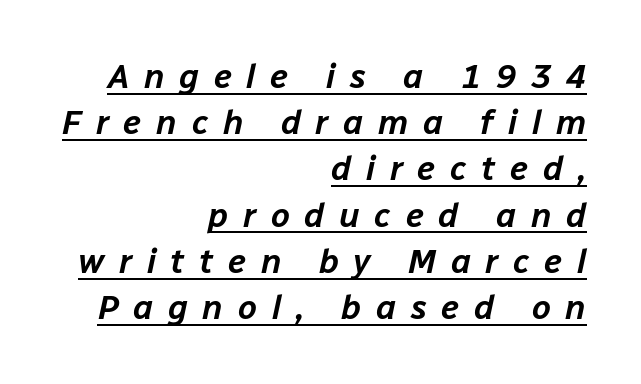
Q: Is the text italic (slanted)? A: Yes, it leans right by about 12 degrees.
Q: Is the text underlined? A: Yes.
Q: How is the paragraph aligned? A: Right-aligned.
Q: Is the spacing between letters normal or unusually wide? A: Unusually wide.
Q: Is the spacing between lines tight, normal or loose? A: Normal.
Q: Width (condensed, normal, or wide)? A: Normal.
Q: Stroke contrast? A: Low.
Q: x-height? A: Medium.
Q: Monospaced? A: No.
